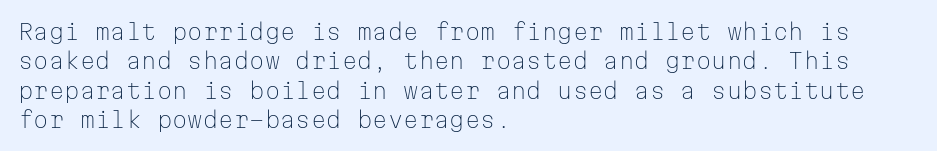
Q: Is the text bold? A: No.
Q: Is the text italic (slanted)? A: No, it is upright.
Q: Is the text underlined? A: No.
Q: How is the paragraph aligned? A: Left-aligned.
Q: Is the spacing between letters normal or unusually wide? A: Normal.
Q: Is the spacing between lines tight, normal or loose? A: Normal.
